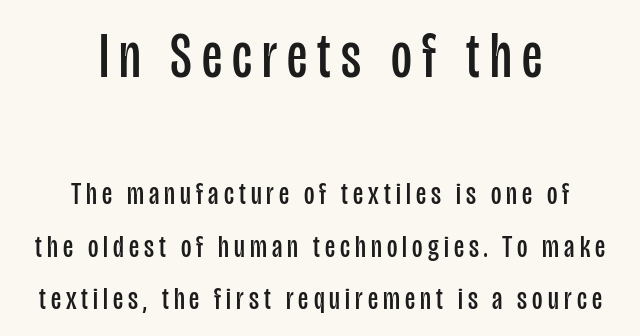
Descenders are the only things crossing below the line. Both edges are ragged and mirror each other, which tells us the setting is centered. A roman cut, with each character standing at attention. The letters in the upper block stand taller than those in the block below. The space between consecutive lines is moderate.
